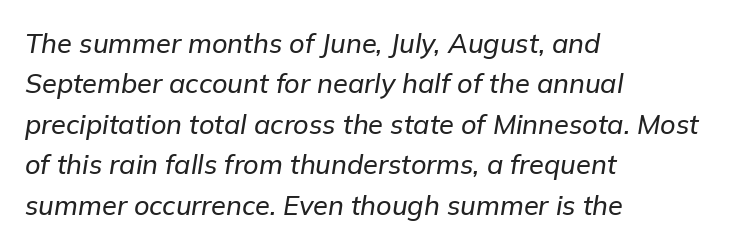
Q: Is the text italic (slanted)? A: Yes, it leans right by about 9 degrees.
Q: Is the text underlined? A: No.
Q: How is the paragraph aligned? A: Left-aligned.
Q: Is the spacing between letters normal or unusually wide? A: Normal.
Q: Is the spacing between lines tight, normal or loose? A: Normal.
